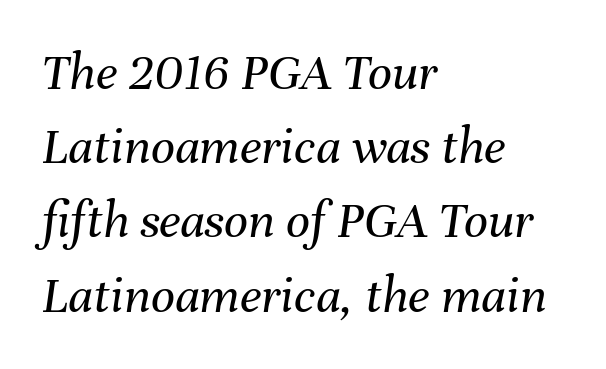
Q: Is the text bold? A: No.
Q: Is the text italic (slanted)? A: Yes, it leans right by about 8 degrees.
Q: Is the text underlined? A: No.
Q: How is the paragraph aligned? A: Left-aligned.
Q: Is the spacing between letters normal or unusually wide? A: Normal.
Q: Is the spacing between lines tight, normal or loose? A: Normal.
Q: Width (condensed, normal, or wide)? A: Normal.
Q: Stroke contrast? A: Medium.
Q: x-height? A: Medium.
Q: Monospaced? A: No.
